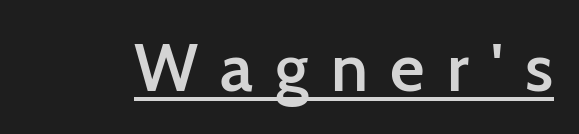
The image shows 67 px semibold sans-serif type, upright; set unusually wide letter spacing (+0.33 em), underlined; low stroke contrast and a medium x-height.
